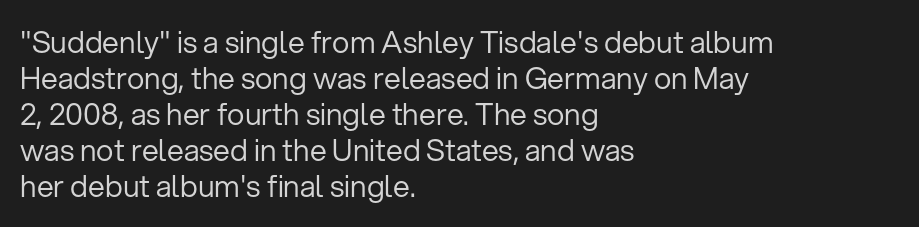
The image shows 30 px regular-weight sans-serif type, upright; set left-aligned, line spacing 1.2x, normal letter spacing, not underlined; low stroke contrast and a medium x-height.
